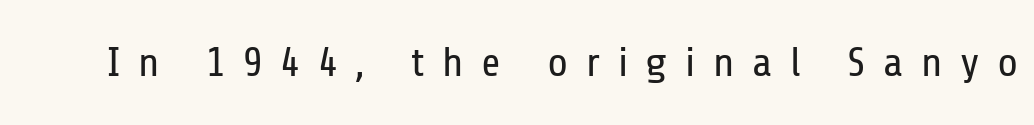
The image shows 42 px regular-weight, condensed sans-serif type, upright; set unusually wide letter spacing (+0.42 em), not underlined; low stroke contrast and a medium x-height.
